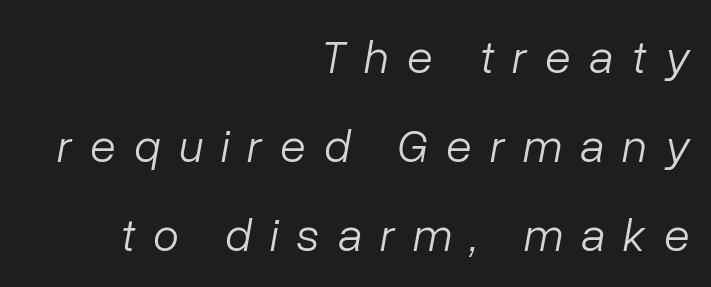
Q: Is the text bold? A: No.
Q: Is the text italic (slanted)? A: Yes, it leans right by about 10 degrees.
Q: Is the text underlined? A: No.
Q: How is the paragraph aligned? A: Right-aligned.
Q: Is the spacing between letters normal or unusually wide? A: Unusually wide.
Q: Width (condensed, normal, or wide)? A: Normal.
Q: Stroke contrast? A: Low.
Q: x-height? A: Medium.
Q: Monospaced? A: No.
